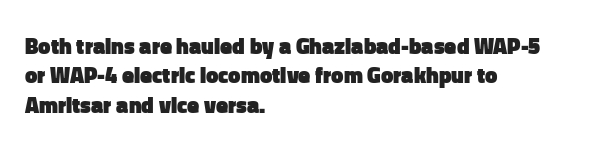
{"italic": "no", "bold": "yes", "underline": "no", "align": "left", "line_spacing": "normal", "line_spacing_ratio": 1.33, "letter_spacing": "normal", "letter_spacing_em": 0.0, "glyph_px": 22}
